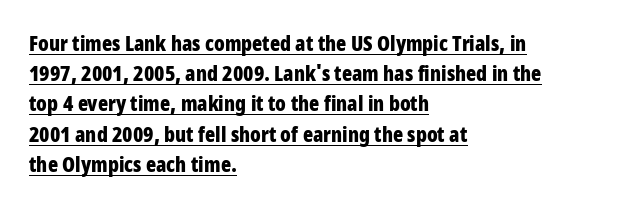
Q: Is the text bold? A: Yes.
Q: Is the text italic (slanted)? A: No, it is upright.
Q: Is the text underlined? A: Yes.
Q: How is the paragraph aligned? A: Left-aligned.
Q: Is the spacing between letters normal or unusually wide? A: Normal.
Q: Is the spacing between lines tight, normal or loose? A: Normal.
